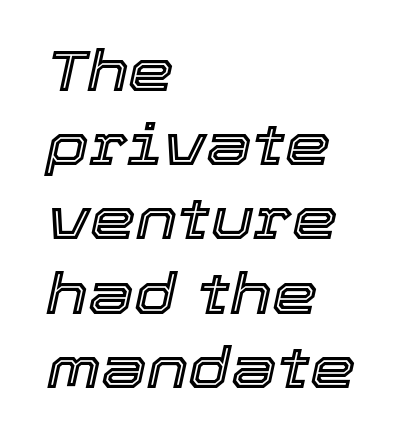
The zone under the glyphs is completely vacant. Would a proofreader flag this as italicized? Yes. One glance says typical: line gaps are just what's usual. These lines are rendered in a variable-pitch font. Does extra space separate the letters? No, they use regular spacing.
